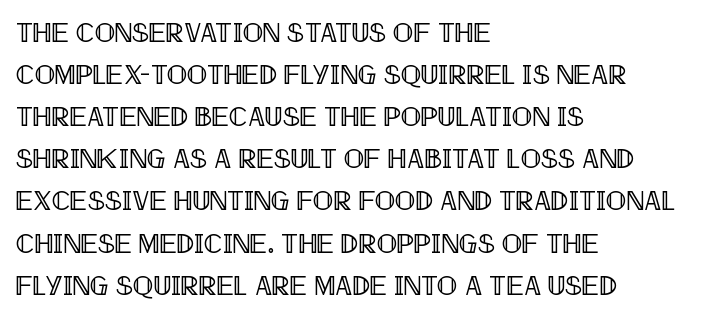
The image shows 27 px text type, upright; set left-aligned, normal line spacing (1.56x), normal letter spacing, not underlined.
